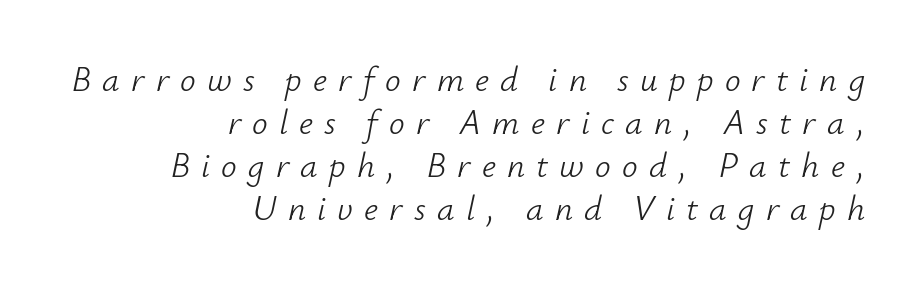
Proportional: the letters do not fall into vertical columns. Quick note: underline off. The typesetting does not lean heavy: it is not bold. The horizontal fit of the characters is loose and conspicuously gappy. Looking at the ascenders, they clearly lean. All the whitespace from short lines collects on the left.
